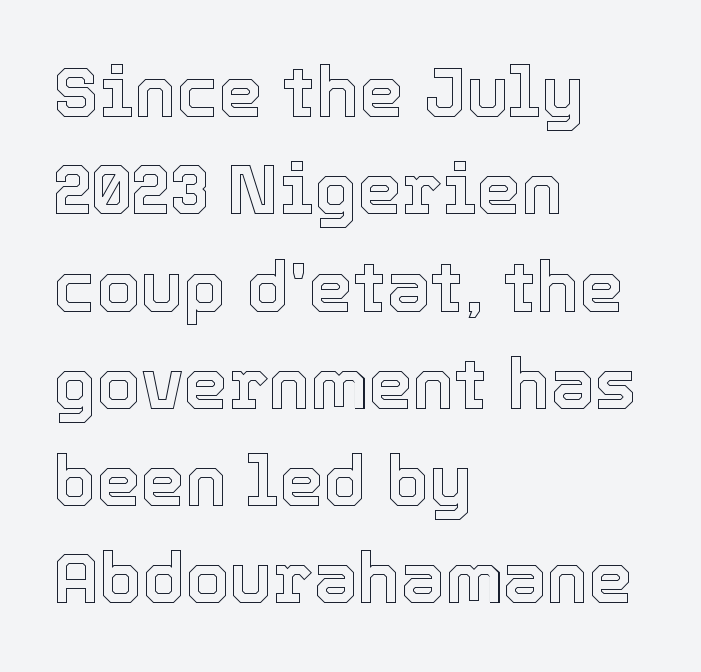
These lines sit exactly where default settings would place them. These lines are set flush left with a ragged right edge. Does extra space separate the letters? No, they use regular spacing. Does the lettering tilt? It doesn't — this is upright. Anything drawn beneath the words? Only blank space. This sample has the flowing, uneven cadence of proportional lettering.
